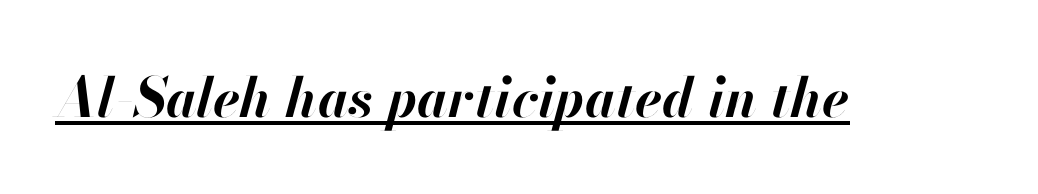
Notice how a bar underscores the lettering throughout. Chunky letters — that's bold for sure. The glyphs look as if they've been sheared to an angle. A typesetter would call this proportional, since set widths differ per character. The letterforms sit shoulder to shoulder at normal distance.
